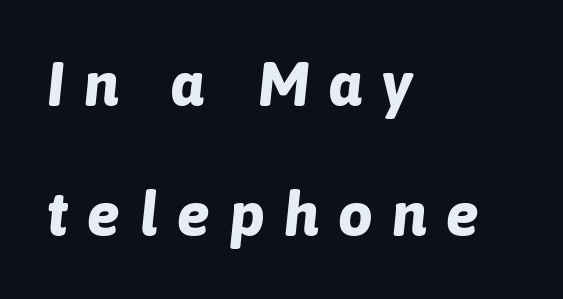
Rows of type keep a wide berth in the vertical direction. Glance below the letters and you will spot only blank space. The gaps between neighbouring characters are conspicuously large. Is this a fixed-width face? No — the glyphs have proportional, varying widths. On the weight axis this lands at bold, roughly 700. One-word summary of the alignment: left.
